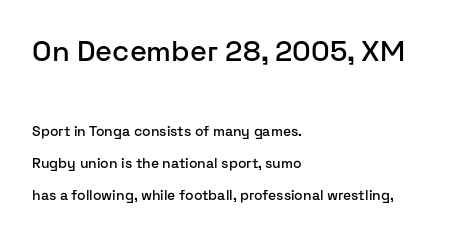
This sample uses a sans-serif face. It's the straight-up-and-down kind of type. The composition opens big and finishes small. Quick note: underline off. Standard letterfit; no display-style spreading of the glyphs. Compared with a centered layout, this one pins lines to the left instead.
